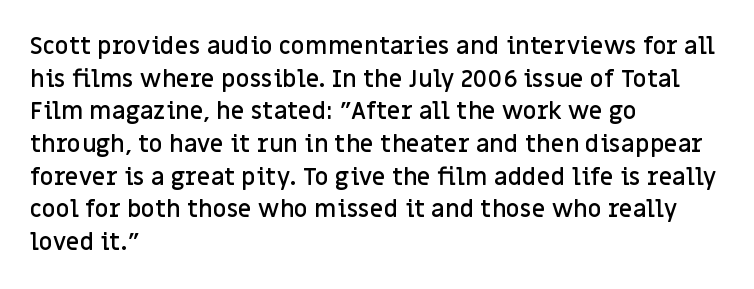
Q: Is the text bold? A: Semi-bold.
Q: Is the text italic (slanted)? A: No, it is upright.
Q: Is the text underlined? A: No.
Q: How is the paragraph aligned? A: Left-aligned.
Q: Is the spacing between letters normal or unusually wide? A: Normal.
Q: Is the spacing between lines tight, normal or loose? A: Normal.
